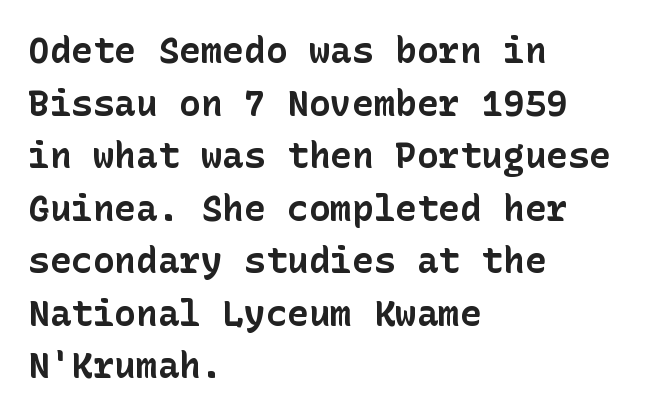
The image shows 36 px bold sans-serif type, upright; set left-aligned, normal line spacing (1.46x), normal letter spacing, not underlined; low stroke contrast and a medium x-height.
